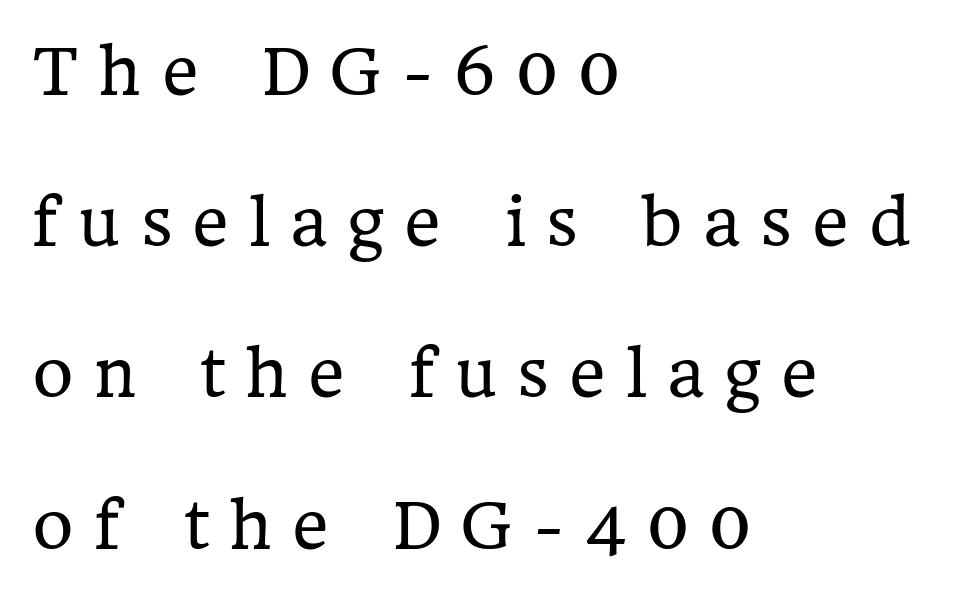
{"serif": "yes", "italic": "no", "bold": "no", "weight": "regular", "width": "normal", "stroke_contrast": "low", "x_height": "medium", "monospaced": "no", "underline": "no", "align": "left", "line_spacing": "loose", "line_spacing_ratio": 2.4, "letter_spacing": "wide", "letter_spacing_em": 0.32, "glyph_px": 63}
